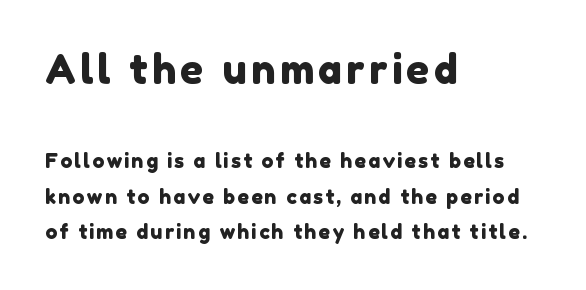
Classification — sans serif. The area under the type is left untouched. Character widths vary here, with narrow letters taking less room than wide ones. Casual observation: everything's shoved over to the left.
